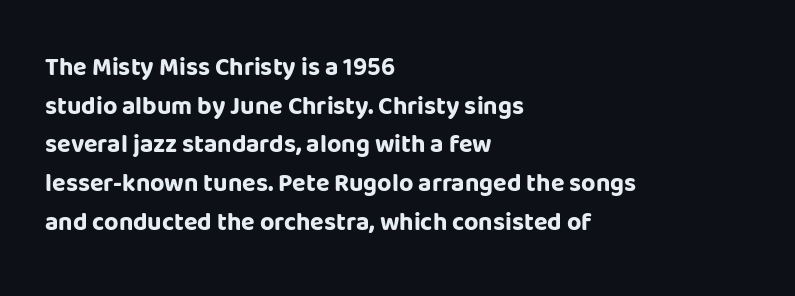
The image shows 25 px bold type, upright; set left-aligned, normal line spacing (1.55x), normal letter spacing, not underlined.
